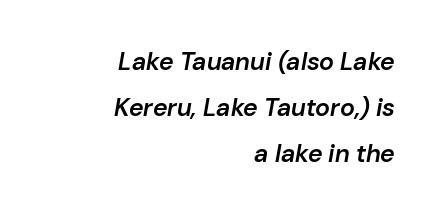
{"italic": "yes", "lean": "right", "slant_degrees": 10, "bold": "semi", "underline": "no", "align": "right", "line_spacing_ratio": 1.84, "letter_spacing": "normal", "letter_spacing_em": 0.0, "glyph_px": 25}
